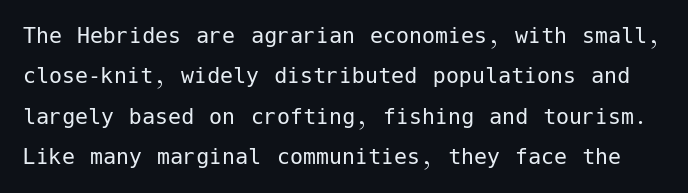
Q: Is the text bold? A: No.
Q: Is the text italic (slanted)? A: No, it is upright.
Q: Is the text underlined? A: No.
Q: Is the spacing between letters normal or unusually wide? A: Normal.
Q: Is the spacing between lines tight, normal or loose? A: Normal.
